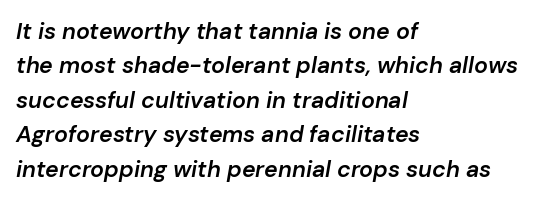
Normally led — the rows are evenly, conventionally spaced. Spacing between characters is what you'd get straight out of the box. Quick note: underline off. The text block is weighted toward the left margin, trailing off unevenly rightward. A typesetter would mark this as italic.
